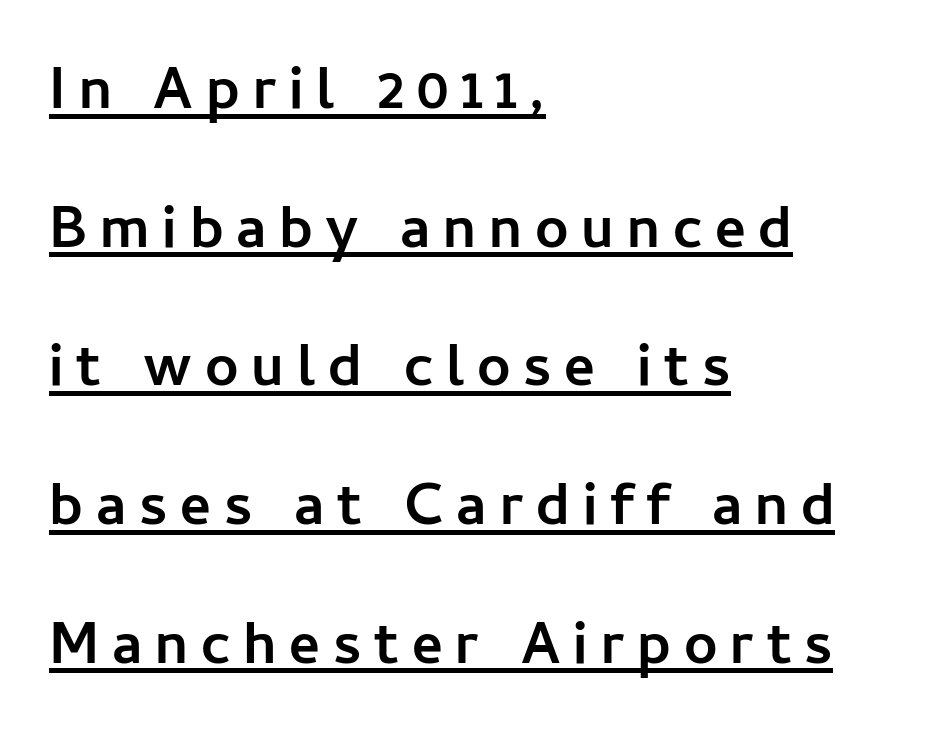
Q: Is the text bold? A: Yes.
Q: Is the text italic (slanted)? A: No, it is upright.
Q: Is the typeface a serif or a sans-serif typeface? A: Sans-serif.
Q: Is the text underlined? A: Yes.
Q: How is the paragraph aligned? A: Left-aligned.
Q: Is the spacing between letters normal or unusually wide? A: Unusually wide.
Q: Is the spacing between lines tight, normal or loose? A: Loose.
Q: Width (condensed, normal, or wide)? A: Normal.
Q: Stroke contrast? A: Low.
Q: x-height? A: Medium.
Q: Monospaced? A: No.
